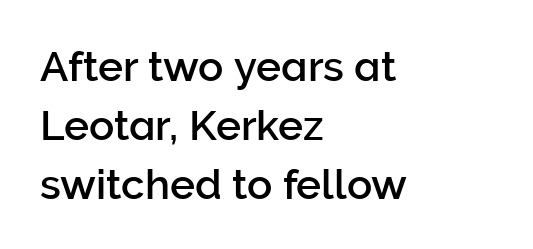
Notice how the passage keeps a crisp vertical edge on the left only. Inter-character spacing is left at the font's built-in metrics. Every character sits straight up, as roman type does. The specimen omits any rule beneath the text block's lines. Each letter keeps its own natural width here, so spacing adapts to shape. What's the leading like? Ordinary, nothing unusual.
